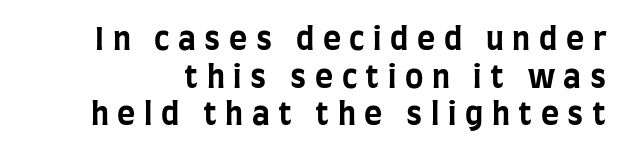
{"serif": "no", "italic": "no", "bold": "yes", "weight": "bold", "width": "condensed", "stroke_contrast": "low", "x_height": "large", "monospaced": "no", "underline": "no", "line_spacing_ratio": 1.21, "letter_spacing": "wide", "letter_spacing_em": 0.28, "glyph_px": 31}
